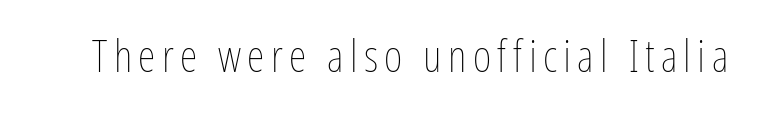
Do the characters align in a grid? No, the font is proportional. The strokes are not fattened; the text isn't bold. The font's upright variant was chosen for this text. Check under the words: just untouched page.
